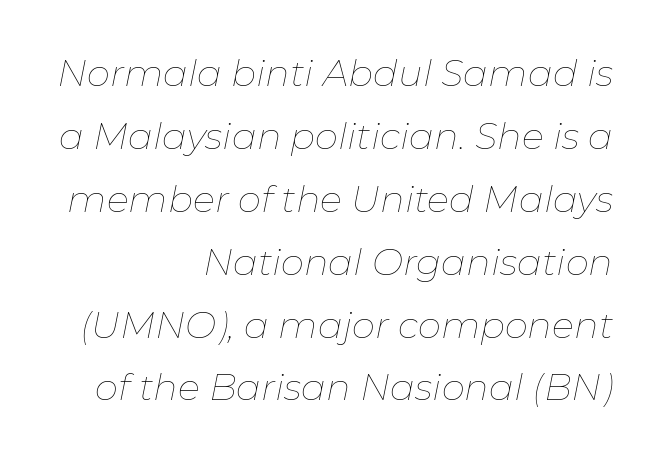
Regarding leading, the lines here are spaced in the standard way. The letters sit at their default tracking, neither squeezed nor spread. These lines are rendered in a variable-pitch font. The gap between lines stays unmarked.
